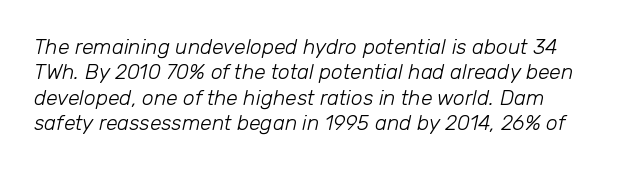
Students, note that the glyphs here touch the page at normal intervals. Has an underline been added? It has not. Tall strokes in this sample are angled rather than plumb. Weight class: somewhere from thin through regular.
